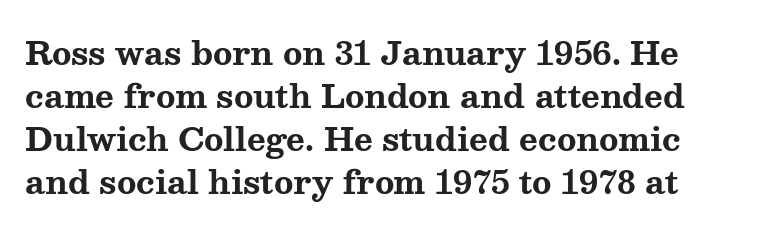
The image shows 32 px bold, wide serif type, upright; set normal line spacing (1.34x), normal letter spacing, not underlined; medium stroke contrast and a medium x-height.
